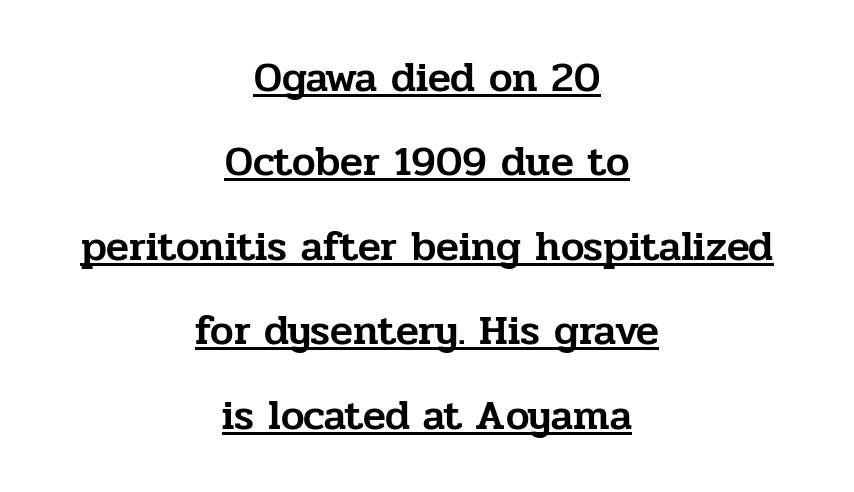
Q: Is the text italic (slanted)? A: No, it is upright.
Q: Is the typeface a serif or a sans-serif typeface? A: Serif.
Q: Is the text underlined? A: Yes.
Q: How is the paragraph aligned? A: Centered.
Q: Is the spacing between letters normal or unusually wide? A: Normal.
Q: Is the spacing between lines tight, normal or loose? A: Loose.
Q: Width (condensed, normal, or wide)? A: Normal.
Q: Stroke contrast? A: Low.
Q: x-height? A: Medium.
Q: Monospaced? A: No.
